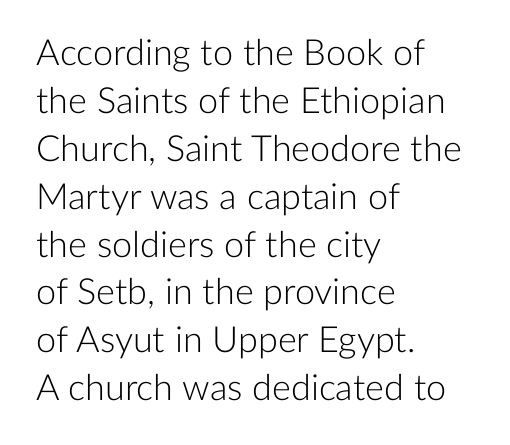
These lines stack with their left ends in a neat column. Normally led — the rows are evenly, conventionally spaced. Nope, not italic — everything's standing straight. Stems and bowls with no extra thickness — not bold.
